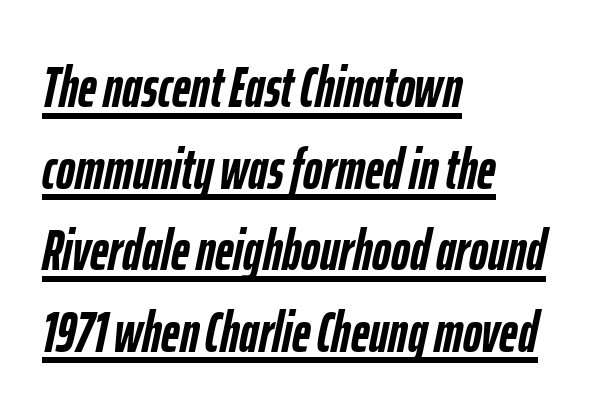
In terms of weight, the rendering is a true, heavy bold. Would a proofreader flag this as italicized? Yes. Compared with undecorated copy, this sample adds a rule below the words. One glance says typical: line gaps are just what's usual. Layout note: lines flush left.
